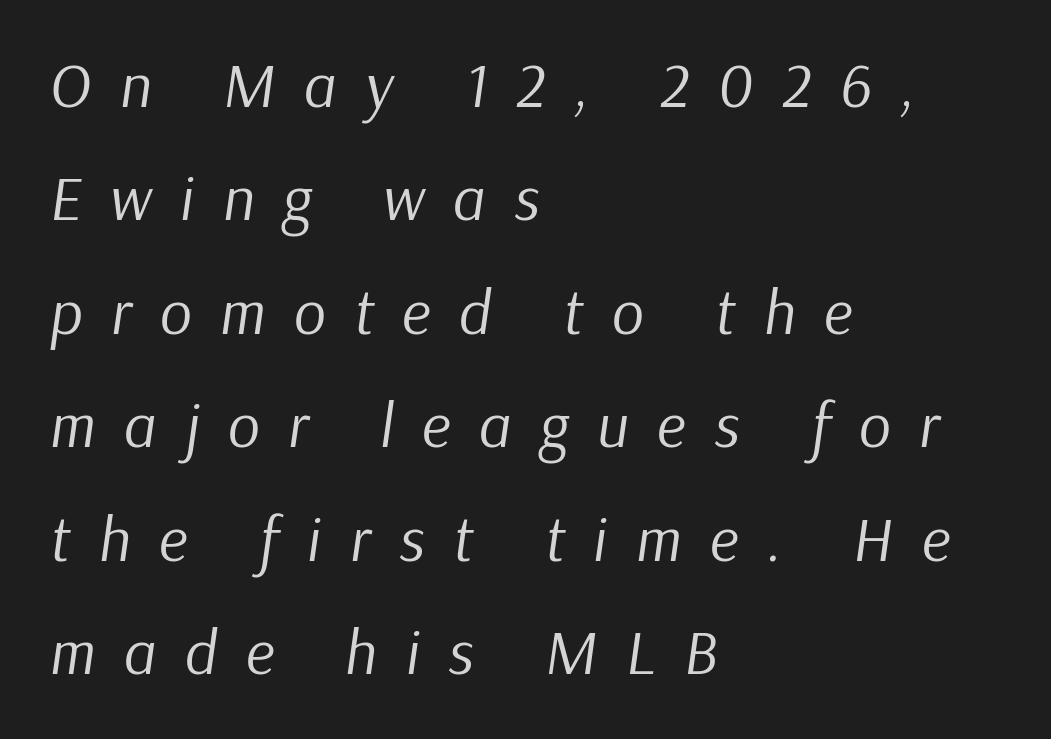
Is the block centered? No — it sits flush against the left margin. Looks like regular typesetting: each glyph gets only the width it needs. Observe the lean: these are italic letterforms. Inter-character spacing is expanded well beyond the font's built-in metrics.
